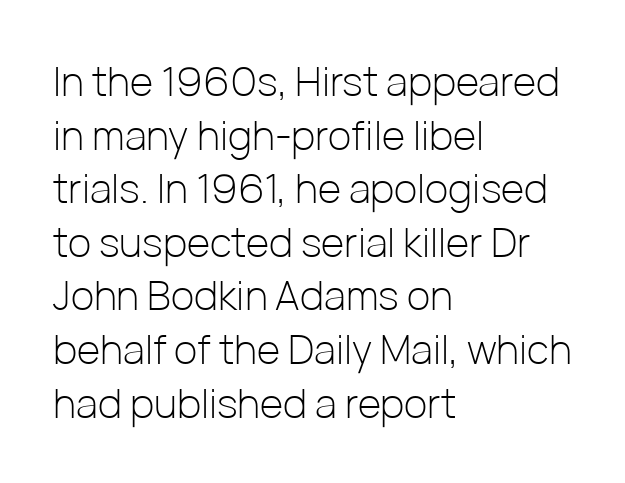
The image shows 40 px light sans-serif type, upright; set left-aligned, normal line spacing (1.34x), normal letter spacing, not underlined; low stroke contrast and a medium x-height.
